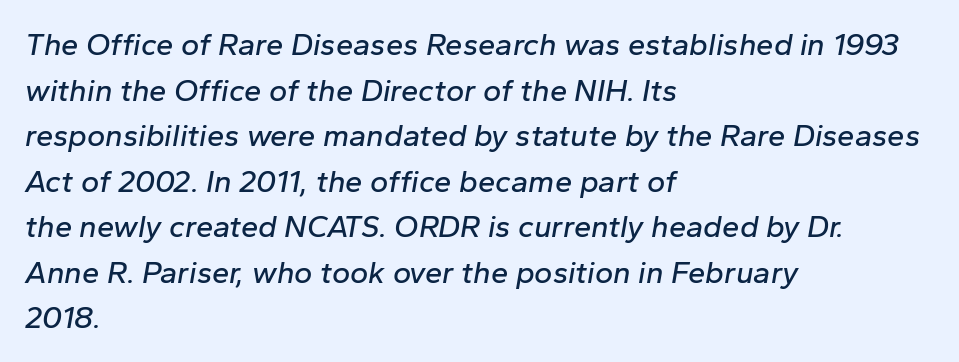
The image shows 31 px text type, italic (leaning right); set left-aligned, normal line spacing (1.47x), normal letter spacing, not underlined; low stroke contrast and a medium x-height.
